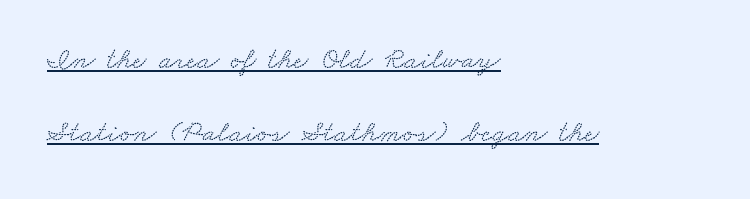
The image shows 30 px wide serif type; set left-aligned, loose line spacing (2.44x), normal letter spacing, underlined; medium stroke contrast and a small x-height.
